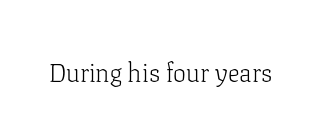
A roman cut, with each character standing at attention. Decoration check: the copy has no underline. The gaps between neighbouring characters are ordinary and unremarkable. Bold? No — there's no thickening of the strokes.
